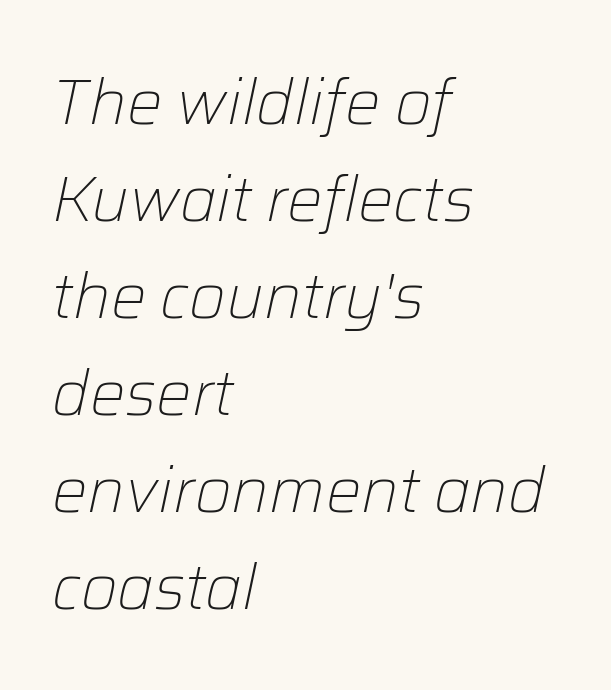
{"italic": "yes", "lean": "right", "slant_degrees": 12, "bold": "no", "weight": "light", "width": "normal", "stroke_contrast": "low", "x_height": "medium", "monospaced": "no", "underline": "no", "align": "left", "line_spacing": "normal", "line_spacing_ratio": 1.54, "letter_spacing": "normal", "letter_spacing_em": 0.0, "glyph_px": 63}
